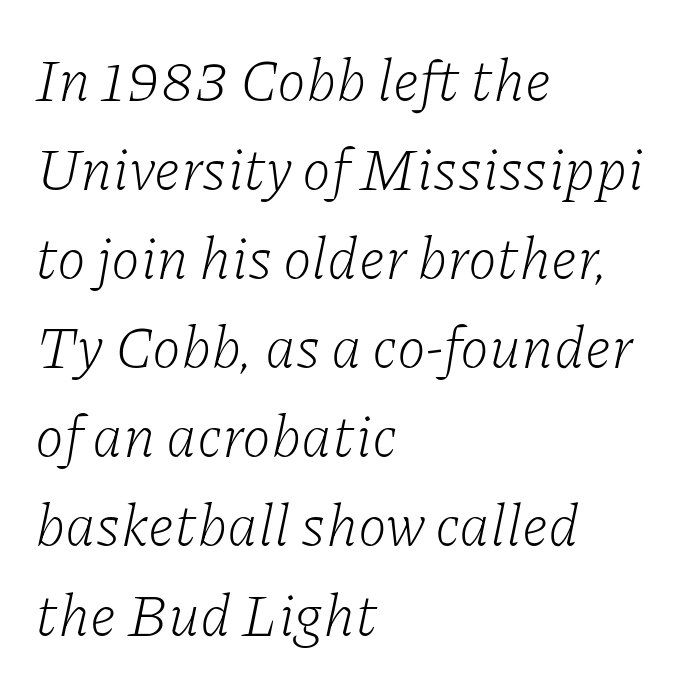
The image shows 59 px light serif type, italic (leaning right); set left-aligned, normal line spacing (1.51x), normal letter spacing, not underlined; low stroke contrast and a medium x-height.
